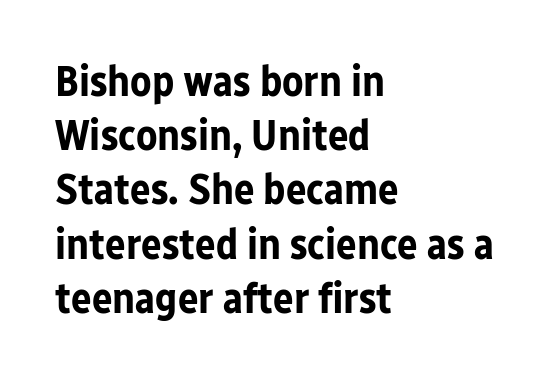
The image shows 43 px bold sans-serif type, upright; set left-aligned, normal line spacing (1.26x), normal letter spacing, not underlined; low stroke contrast and a medium x-height.
